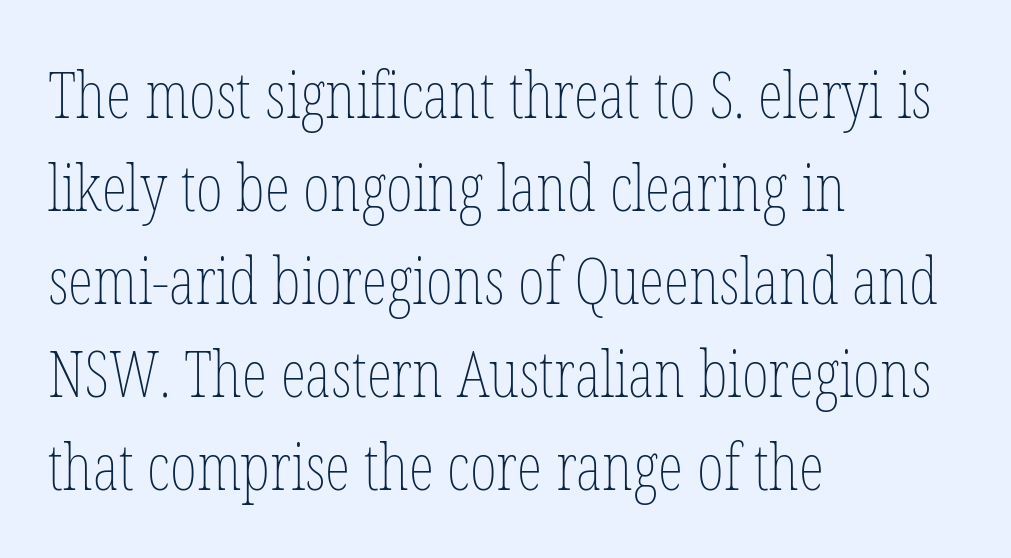
{"italic": "no", "bold": "no", "weight": "thin", "width": "condensed", "stroke_contrast": "low", "x_height": "medium", "monospaced": "no", "underline": "no", "align": "left", "line_spacing": "normal", "line_spacing_ratio": 1.43, "letter_spacing": "normal", "letter_spacing_em": 0.0, "glyph_px": 65}
